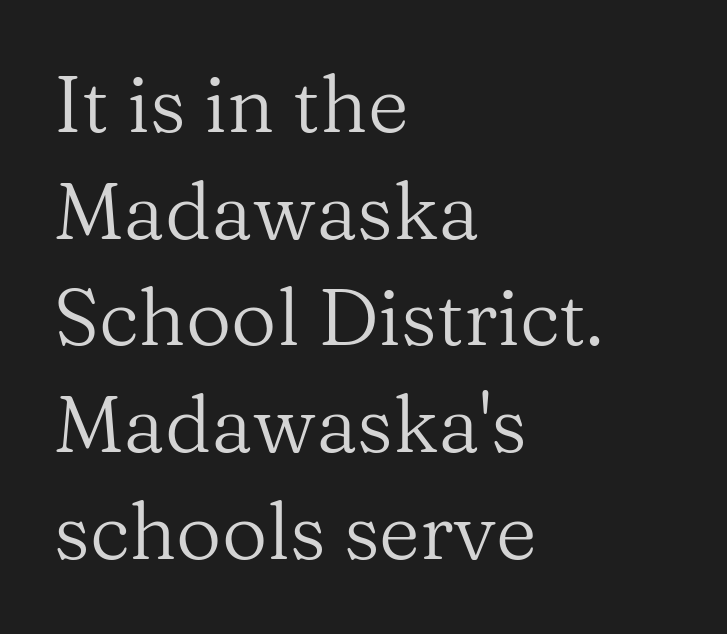
The zone under the glyphs is completely vacant. Proportional: the letters do not fall into vertical columns. Is there any slant? The stems are plumb. The glyphs in this specimen are seriffed. The block of text has a typical density, with ordinary space between rows.
